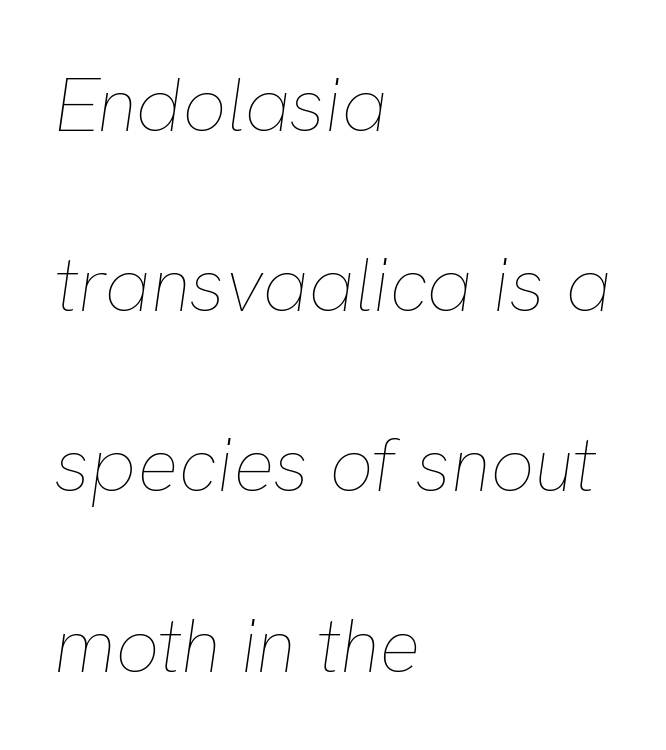
The image shows 77 px thin type, italic (leaning right); set left-aligned, loose line spacing (2.34x), normal letter spacing, not underlined; low stroke contrast and a medium x-height.
